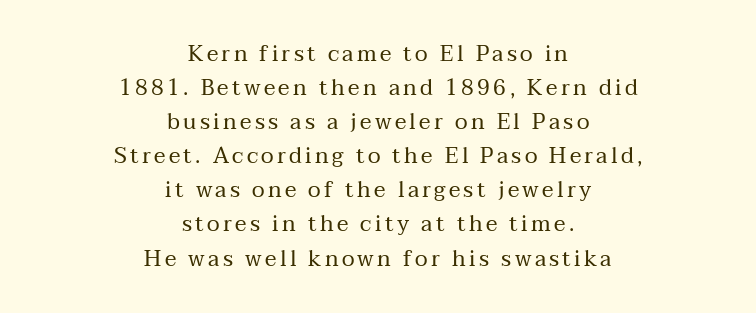
Posture: straight, roman, zero tilt. A bare baseline throughout the passage. Counters stay open thanks to moderate or lighter strokes. The leading is moderate, giving the passage an even texture.
